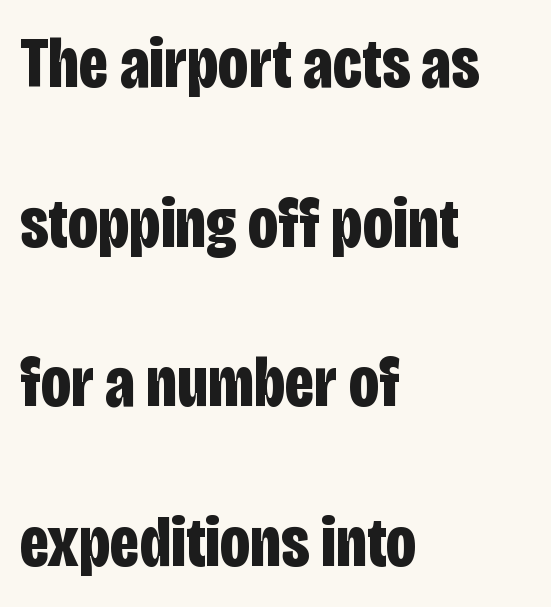
Q: Is the text bold? A: Yes.
Q: Is the text italic (slanted)? A: No, it is upright.
Q: Is the typeface a serif or a sans-serif typeface? A: Sans-serif.
Q: Is the text underlined? A: No.
Q: How is the paragraph aligned? A: Left-aligned.
Q: Is the spacing between letters normal or unusually wide? A: Normal.
Q: Is the spacing between lines tight, normal or loose? A: Loose.
Q: Width (condensed, normal, or wide)? A: Condensed.
Q: Stroke contrast? A: Low.
Q: x-height? A: Large.
Q: Monospaced? A: No.
